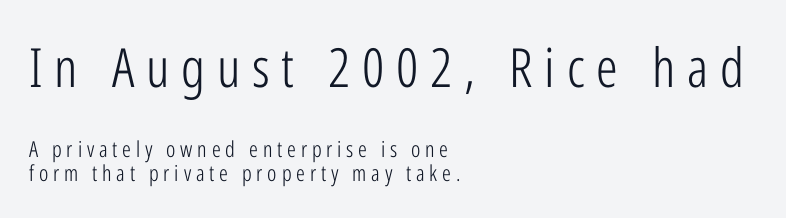
{"serif": "no", "italic": "no", "bold": "no", "weight": "light", "width": "condensed", "stroke_contrast": "low", "x_height": "medium", "monospaced": "no", "underline": "no", "align": "left", "line_spacing": "tight", "line_spacing_ratio": 1.12, "letter_spacing": "wide", "letter_spacing_em": 0.22, "larger_block": "first", "size_ratio": 2.45, "glyph_px": 54}
